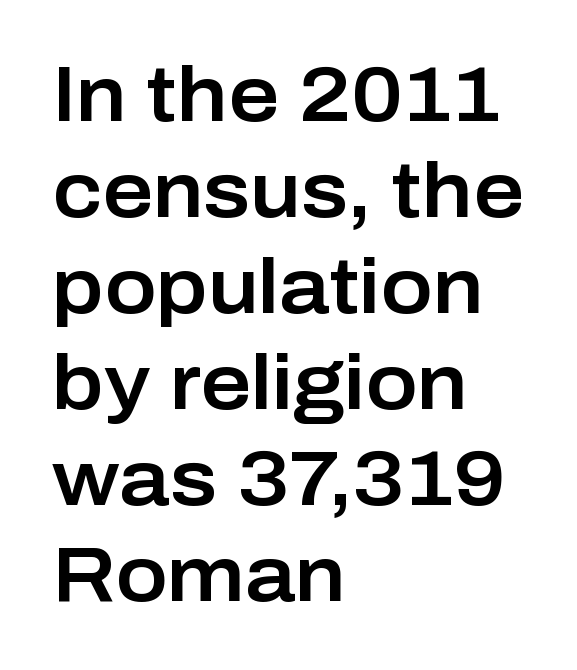
The image shows 78 px sans-serif type, upright; set left-aligned, line spacing 1.23x, normal letter spacing, not underlined; low stroke contrast and a medium x-height.
